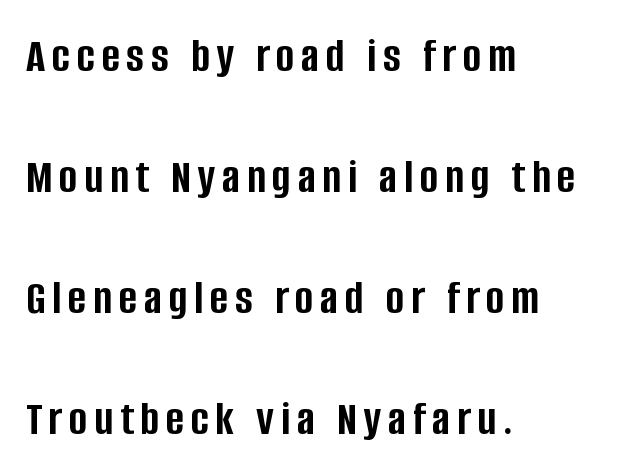
{"serif": "no", "italic": "no", "bold": "yes", "weight": "semibold", "width": "condensed", "stroke_contrast": "low", "x_height": "large", "monospaced": "no", "underline": "no", "align": "left", "line_spacing": "loose", "line_spacing_ratio": 2.47, "glyph_px": 49}
